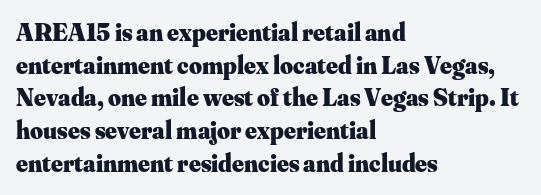
{"italic": "no", "bold": "yes", "underline": "no", "align": "left", "line_spacing": "normal", "line_spacing_ratio": 1.31, "letter_spacing": "normal", "letter_spacing_em": 0.0, "glyph_px": 25}
